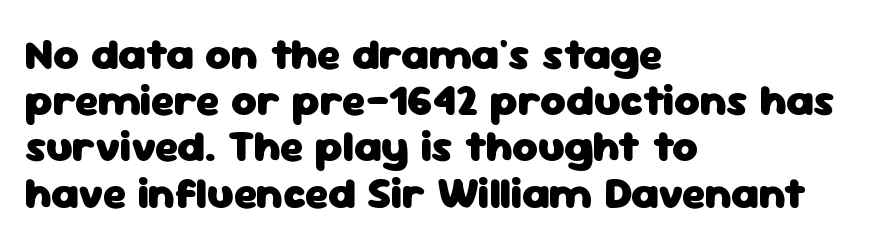
Q: Is the text bold? A: Yes.
Q: Is the text italic (slanted)? A: No, it is upright.
Q: Is the typeface a serif or a sans-serif typeface? A: Sans-serif.
Q: Is the text underlined? A: No.
Q: How is the paragraph aligned? A: Left-aligned.
Q: Is the spacing between letters normal or unusually wide? A: Normal.
Q: Is the spacing between lines tight, normal or loose? A: Tight.
Q: Width (condensed, normal, or wide)? A: Normal.
Q: Stroke contrast? A: Low.
Q: x-height? A: Medium.
Q: Monospaced? A: No.
